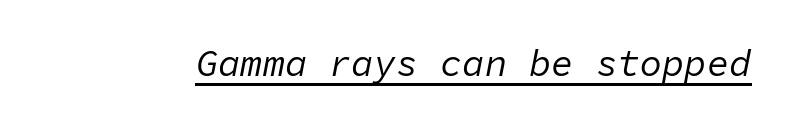
{"italic": "yes", "lean": "right", "slant_degrees": 11, "bold": "no", "weight": "regular", "width": "normal", "stroke_contrast": "low", "x_height": "medium", "monospaced": "yes", "underline": "yes", "letter_spacing": "normal", "letter_spacing_em": 0.0, "glyph_px": 37}
